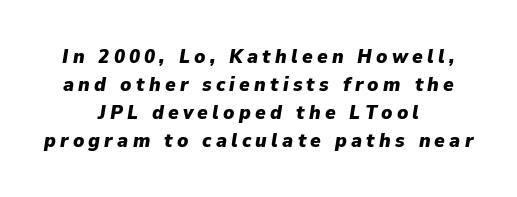
Q: Is the text bold? A: Yes.
Q: Is the text italic (slanted)? A: Yes, it leans right by about 9 degrees.
Q: Is the text underlined? A: No.
Q: How is the paragraph aligned? A: Centered.
Q: Is the spacing between letters normal or unusually wide? A: Unusually wide.
Q: Is the spacing between lines tight, normal or loose? A: Normal.
